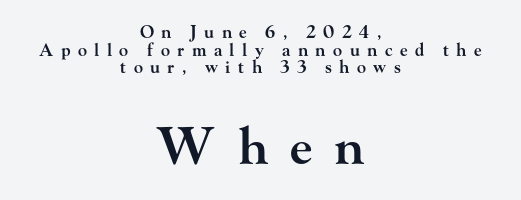
The image shows 50 px semibold, wide serif type, upright; set centered, tight line spacing (1.03x), unusually wide letter spacing (+0.44 em), not underlined; the second (bottom) block is 2.94x larger; high stroke contrast and a small x-height.
